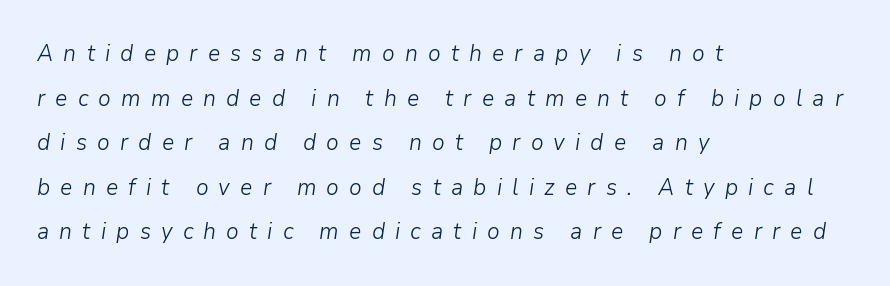
{"italic": "yes", "lean": "right", "slant_degrees": 9, "bold": "no", "underline": "no", "align": "left", "line_spacing": "loose", "line_spacing_ratio": 1.94, "letter_spacing": "wide", "letter_spacing_em": 0.44, "glyph_px": 23}
